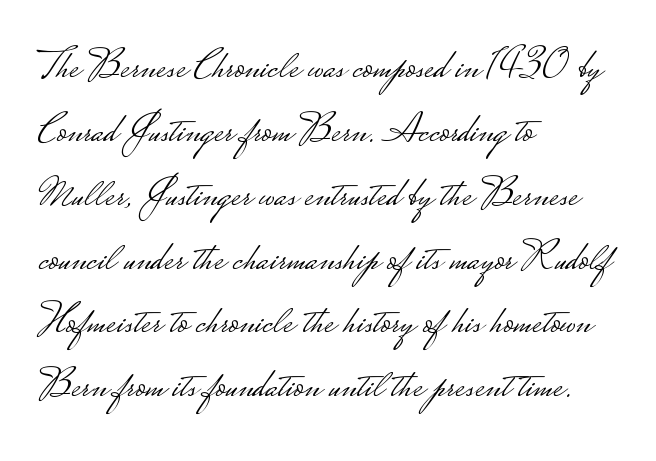
The words here are not underlined. These lines sit exactly where default settings would place them. Ink coverage per letter is moderate at most. Is this a fixed-width face? No — the glyphs have proportional, varying widths.
